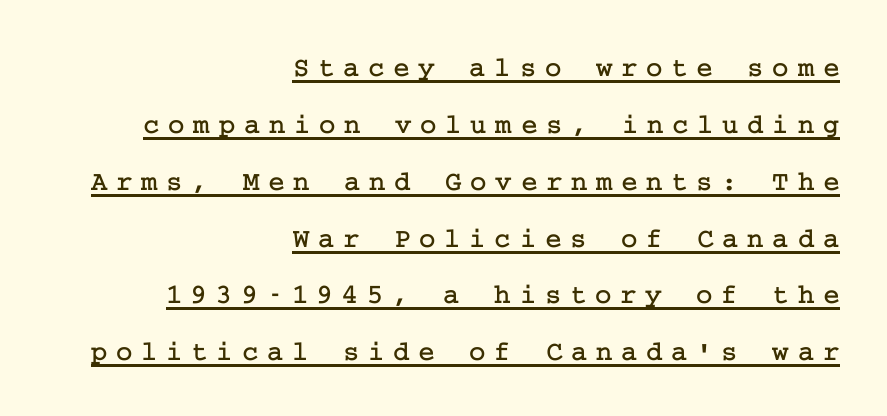
The image shows 28 px serif type, upright; set right-aligned, loose line spacing (2.03x), unusually wide letter spacing (+0.31 em), underlined; low stroke contrast and a medium x-height.
